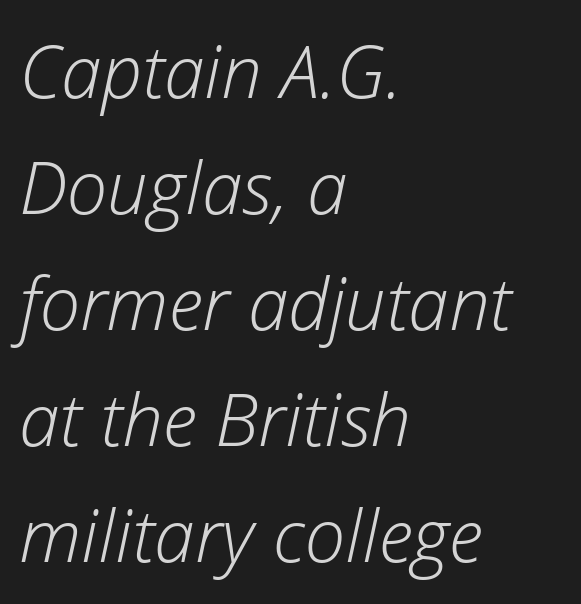
Q: Is the text bold? A: No.
Q: Is the text italic (slanted)? A: Yes, it leans right by about 12 degrees.
Q: Is the text underlined? A: No.
Q: How is the paragraph aligned? A: Left-aligned.
Q: Is the spacing between letters normal or unusually wide? A: Normal.
Q: Is the spacing between lines tight, normal or loose? A: Normal.
Q: Width (condensed, normal, or wide)? A: Normal.
Q: Stroke contrast? A: Low.
Q: x-height? A: Medium.
Q: Monospaced? A: No.
